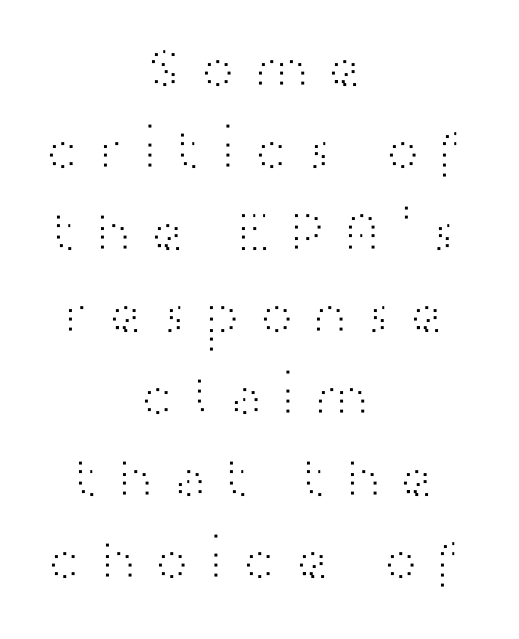
{"serif": "no", "italic": "no", "bold": "no", "weight": "light", "width": "wide", "stroke_contrast": "high", "x_height": "medium", "monospaced": "no", "underline": "no", "align": "center", "line_spacing": "normal", "line_spacing_ratio": 1.39, "letter_spacing": "wide", "letter_spacing_em": 0.24, "glyph_px": 59}
